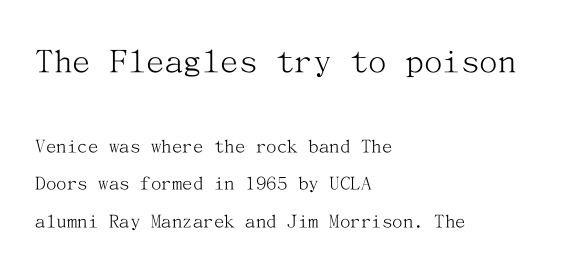
{"serif": "yes", "italic": "no", "bold": "no", "weight": "light", "width": "normal", "stroke_contrast": "medium", "x_height": "medium", "underline": "no", "align": "left", "line_spacing_ratio": 1.79, "letter_spacing": "normal", "letter_spacing_em": 0.0, "larger_block": "first", "size_ratio": 1.76, "glyph_px": 37}
